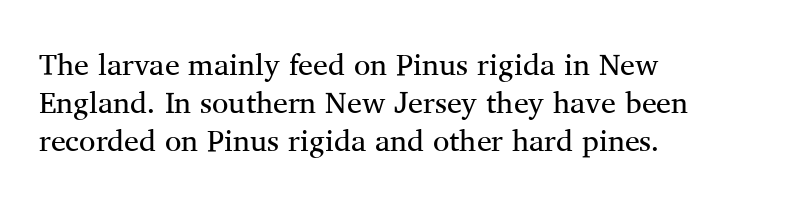
{"serif": "yes", "italic": "no", "bold": "no", "weight": "regular", "width": "normal", "stroke_contrast": "medium", "x_height": "medium", "monospaced": "no", "underline": "no", "align": "left", "line_spacing": "normal", "line_spacing_ratio": 1.27, "letter_spacing": "normal", "letter_spacing_em": 0.0, "glyph_px": 30}
